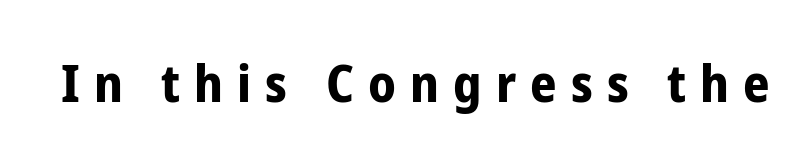
Characters follow at a spacing far wider than the type designer built in. The letters stand upright; this is a roman face. Thick stems and heavy bowls — unmistakably bold. No feet cap the strokes, marking this as sans-serif type. The string is rendered with underlining switched off.
